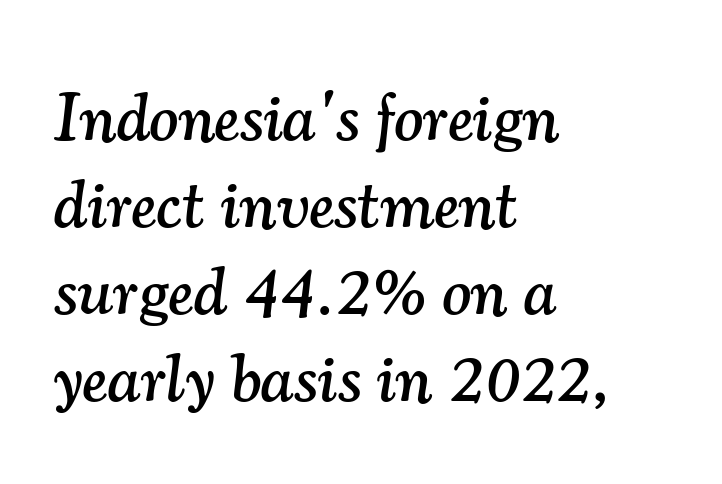
The image shows 69 px serif type, italic (leaning right); set left-aligned, normal line spacing (1.26x), normal letter spacing, not underlined; medium stroke contrast and a small x-height.
